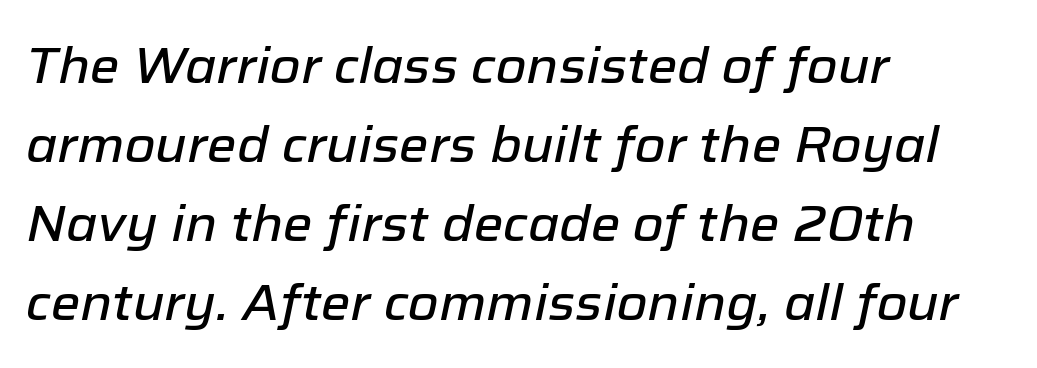
{"italic": "yes", "lean": "right", "slant_degrees": 12, "width": "normal", "stroke_contrast": "low", "x_height": "medium", "monospaced": "no", "underline": "no", "align": "left", "line_spacing": "normal", "line_spacing_ratio": 1.58, "letter_spacing": "normal", "letter_spacing_em": 0.0, "glyph_px": 50}
